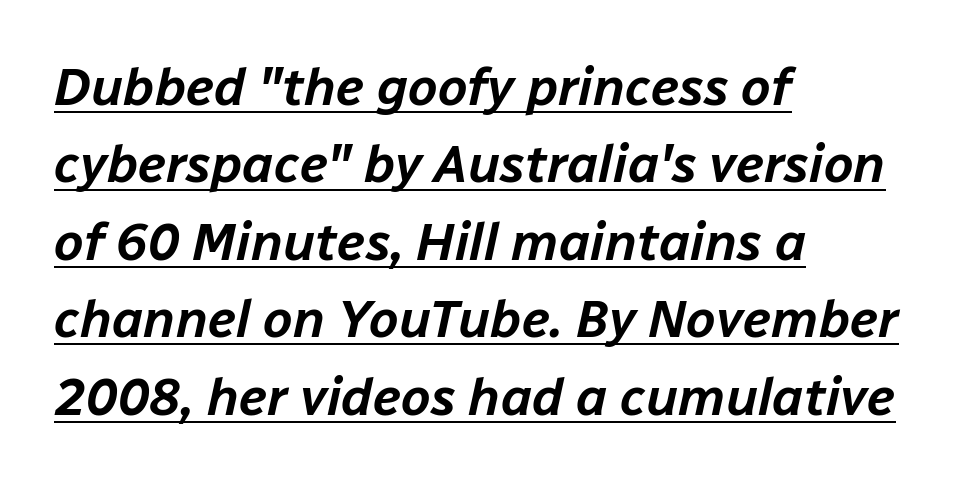
The image shows 53 px text type, italic (leaning right); set left-aligned, normal line spacing (1.46x), normal letter spacing, underlined; low stroke contrast and a medium x-height.
